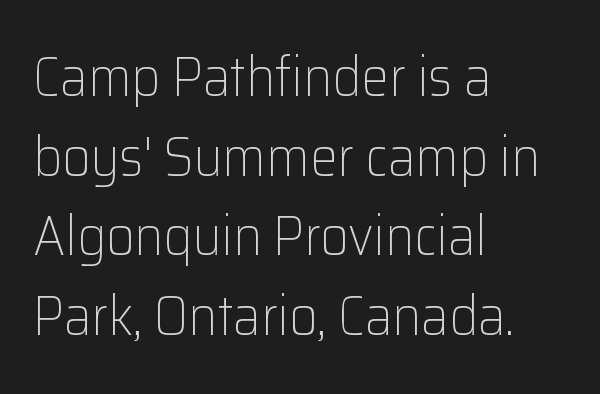
{"serif": "no", "italic": "no", "bold": "no", "weight": "light", "width": "normal", "stroke_contrast": "low", "x_height": "medium", "monospaced": "no", "underline": "no", "align": "left", "line_spacing": "normal", "line_spacing_ratio": 1.45, "letter_spacing": "normal", "letter_spacing_em": 0.0, "glyph_px": 55}
